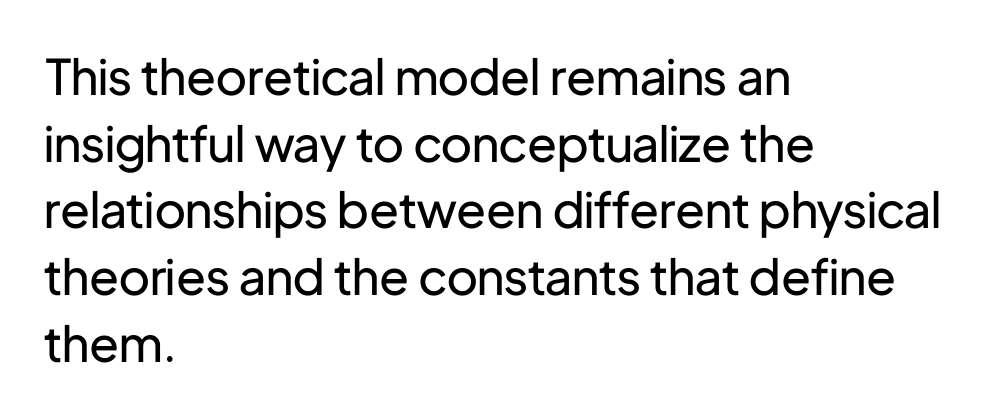
Stem width sits at or under what a default text font uses. What kind of face is this? One without serifs — a sans. Check the space under the baseline: it is left empty. The axis of the letterforms is exactly vertical.
